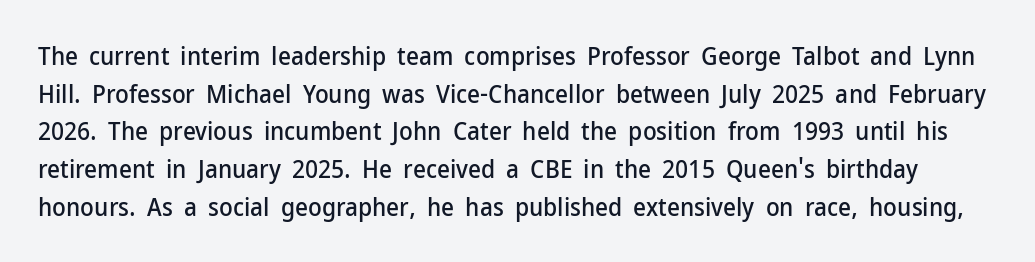
Leading: standard. Italic: no, the glyphs are upright roman. There is no visible air inserted between adjacent glyphs. Quick note: underline off.
